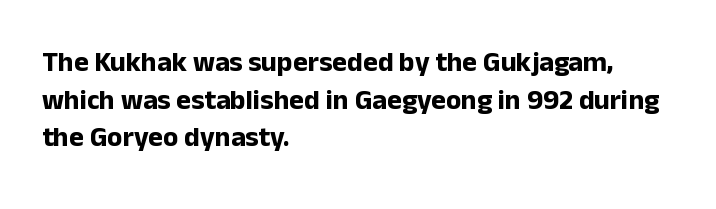
The image shows 28 px bold sans-serif type, upright; set left-aligned, normal line spacing (1.34x), normal letter spacing, not underlined; low stroke contrast and a medium x-height.
